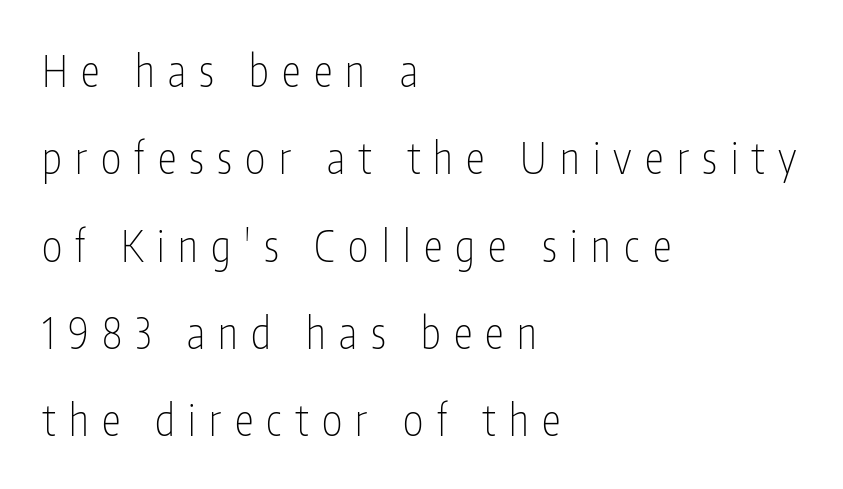
The image shows 43 px thin, condensed sans-serif type, upright; set left-aligned, loose line spacing (2.03x), unusually wide letter spacing (+0.31 em), not underlined; low stroke contrast and a medium x-height.
